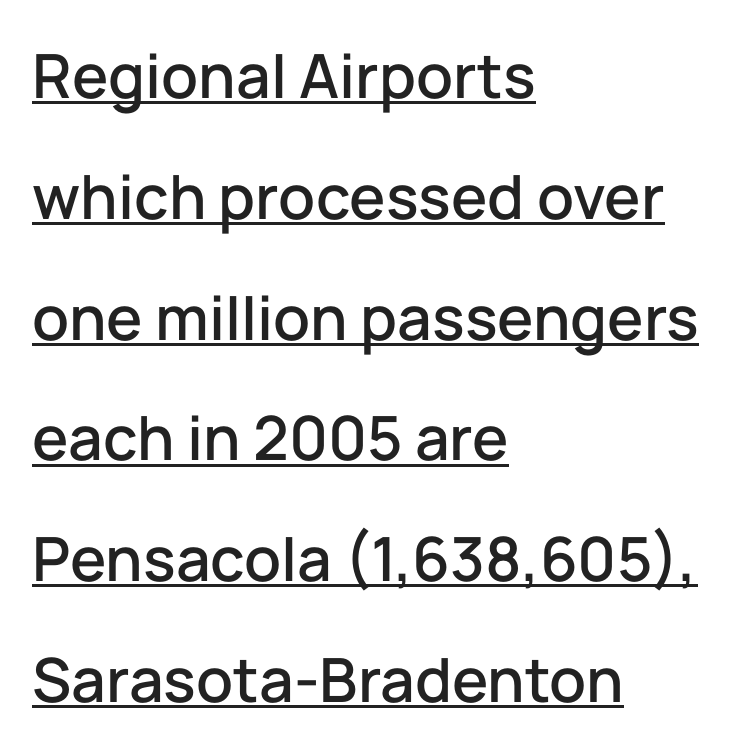
Q: Is the text italic (slanted)? A: No, it is upright.
Q: Is the typeface a serif or a sans-serif typeface? A: Sans-serif.
Q: Is the text underlined? A: Yes.
Q: How is the paragraph aligned? A: Left-aligned.
Q: Is the spacing between letters normal or unusually wide? A: Normal.
Q: Is the spacing between lines tight, normal or loose? A: Loose.
Q: Width (condensed, normal, or wide)? A: Normal.
Q: Stroke contrast? A: Low.
Q: x-height? A: Medium.
Q: Monospaced? A: No.
